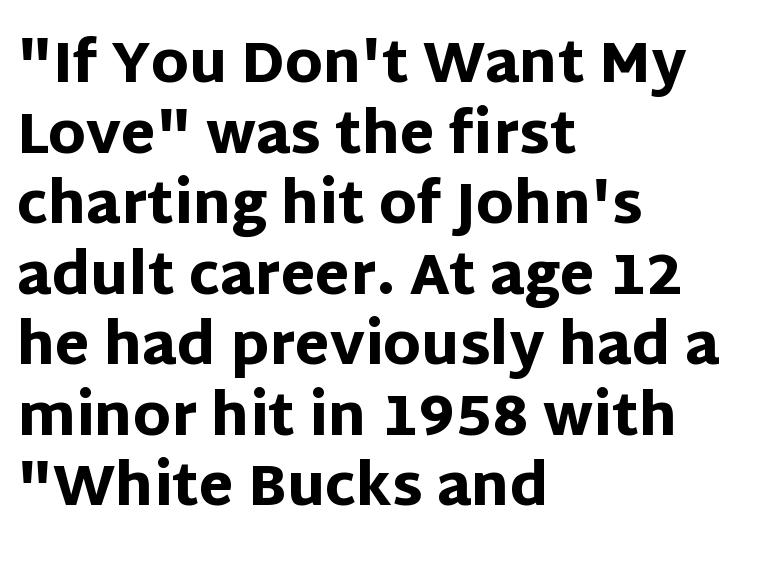
The image shows 56 px heavy sans-serif type, upright; set left-aligned, normal line spacing (1.26x), normal letter spacing, not underlined; low stroke contrast and a large x-height.
